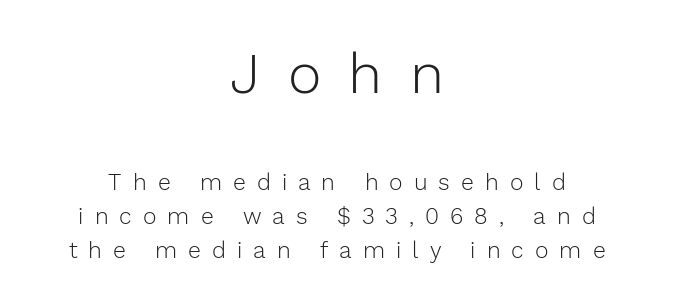
Q: Is the text bold? A: No.
Q: Is the text italic (slanted)? A: No, it is upright.
Q: Is the typeface a serif or a sans-serif typeface? A: Sans-serif.
Q: Is the text underlined? A: No.
Q: How is the paragraph aligned? A: Centered.
Q: Is the spacing between letters normal or unusually wide? A: Unusually wide.
Q: Is the spacing between lines tight, normal or loose? A: Normal.
Q: Which block of text is set in a larger size, the first (top) or the second (bottom)? A: The first (top) one.
Q: Width (condensed, normal, or wide)? A: Normal.
Q: Stroke contrast? A: Low.
Q: x-height? A: Medium.
Q: Monospaced? A: No.
